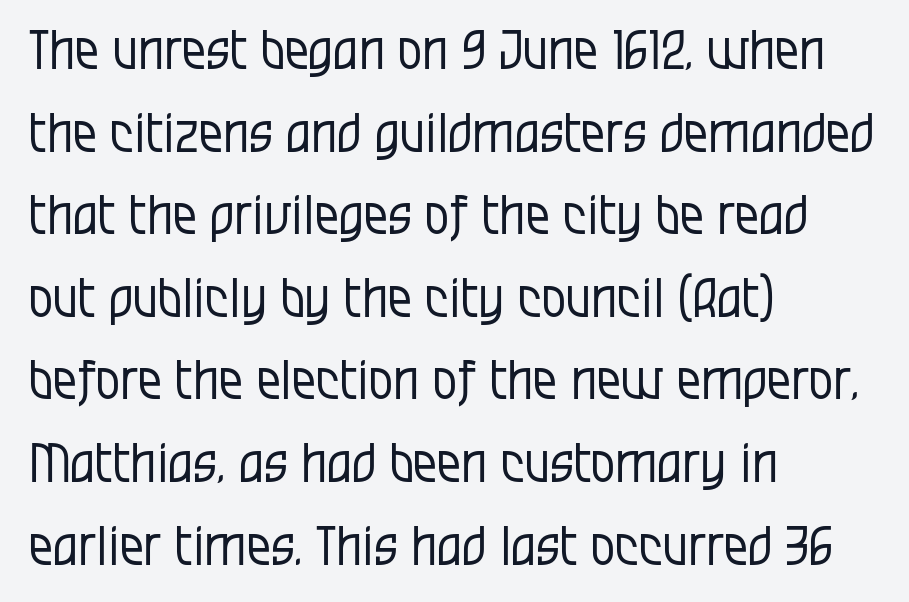
Q: Is the text bold? A: No.
Q: Is the text italic (slanted)? A: No, it is upright.
Q: Is the typeface a serif or a sans-serif typeface? A: Sans-serif.
Q: Is the text underlined? A: No.
Q: How is the paragraph aligned? A: Left-aligned.
Q: Is the spacing between letters normal or unusually wide? A: Normal.
Q: Is the spacing between lines tight, normal or loose? A: Normal.
Q: Width (condensed, normal, or wide)? A: Condensed.
Q: Stroke contrast? A: Low.
Q: x-height? A: Large.
Q: Monospaced? A: No.
